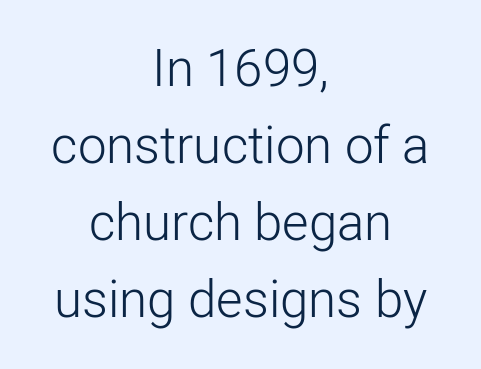
The image shows 51 px light sans-serif type, upright; set centered, normal line spacing (1.51x), normal letter spacing, not underlined; low stroke contrast and a medium x-height.
